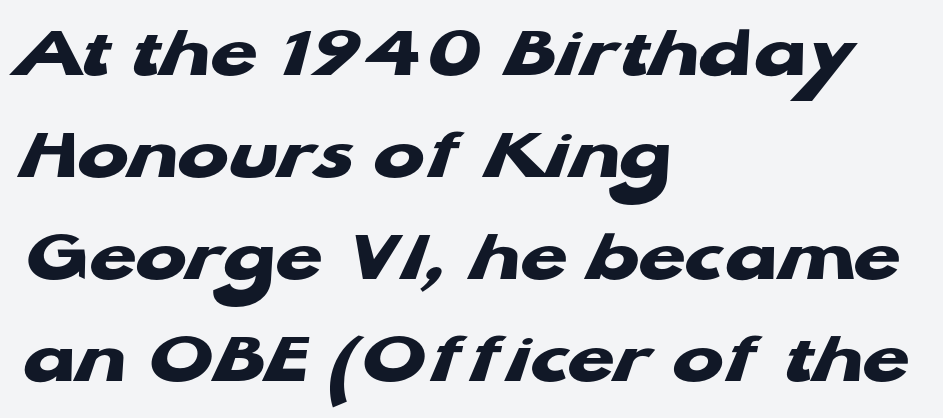
Do the characters align in a grid? No, the font is proportional. The horizontal fit of the characters is conventional and even. Vertical spacing — default. The words here are not underlined.
